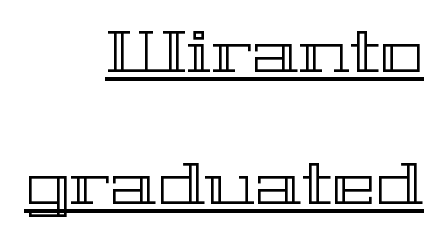
{"italic": "no", "width": "wide", "x_height": "medium", "monospaced": "no", "underline": "yes", "align": "right", "line_spacing": "loose", "line_spacing_ratio": 2.24, "letter_spacing": "normal", "letter_spacing_em": 0.0, "glyph_px": 59}
